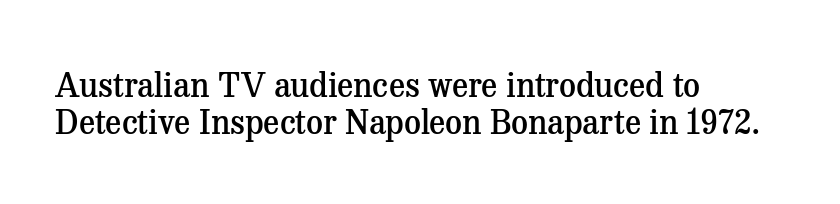
{"serif": "yes", "italic": "no", "bold": "semi", "weight": "semibold", "width": "normal", "stroke_contrast": "medium", "x_height": "medium", "monospaced": "no", "underline": "no", "align": "left", "line_spacing": "tight", "line_spacing_ratio": 1.11, "letter_spacing": "normal", "letter_spacing_em": 0.0, "glyph_px": 33}
